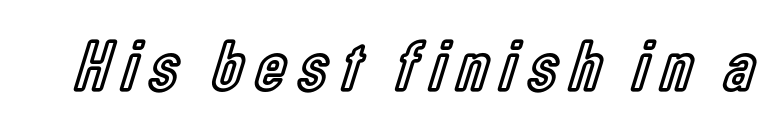
{"width": "condensed", "x_height": "medium", "monospaced": "no", "underline": "no", "glyph_px": 73}
